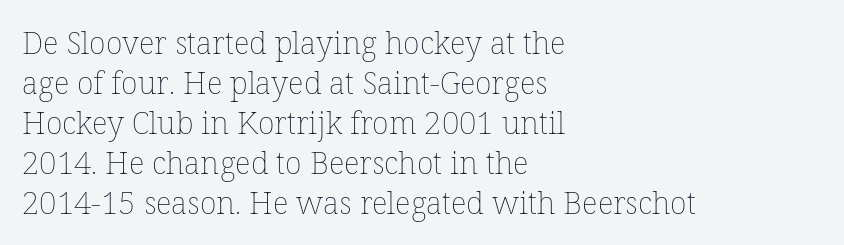
Is the stroke heavy? The answer is a plain regular-or-lighter. The typography opts for an upright posture over an oblique one. One-word summary of the alignment: left. Do the characters align in a grid? No, the font is proportional. Each row of text sits above clean, open space. Inter-character spacing is left at the font's built-in metrics.
